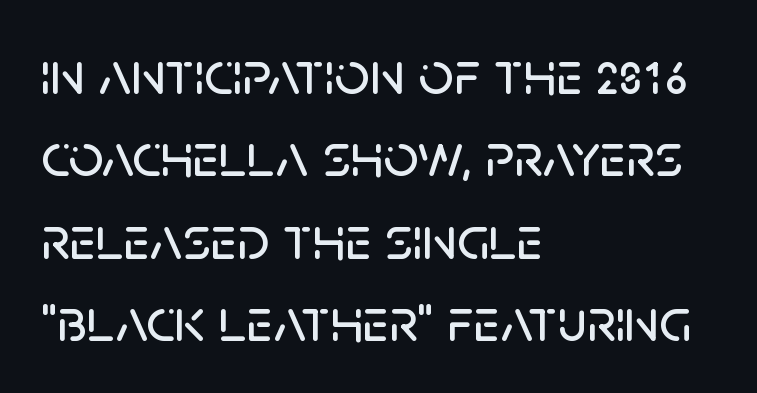
No extra tracking has been applied to these lines. The lines sit at an ordinary, default distance from one another. Rendered with straight, roman letterforms. Is this a fixed-width face? No — the glyphs have proportional, varying widths. Does the copy run flush right? No — it runs flush left. The glyphs are unaccompanied by any horizontal stroke below them.
